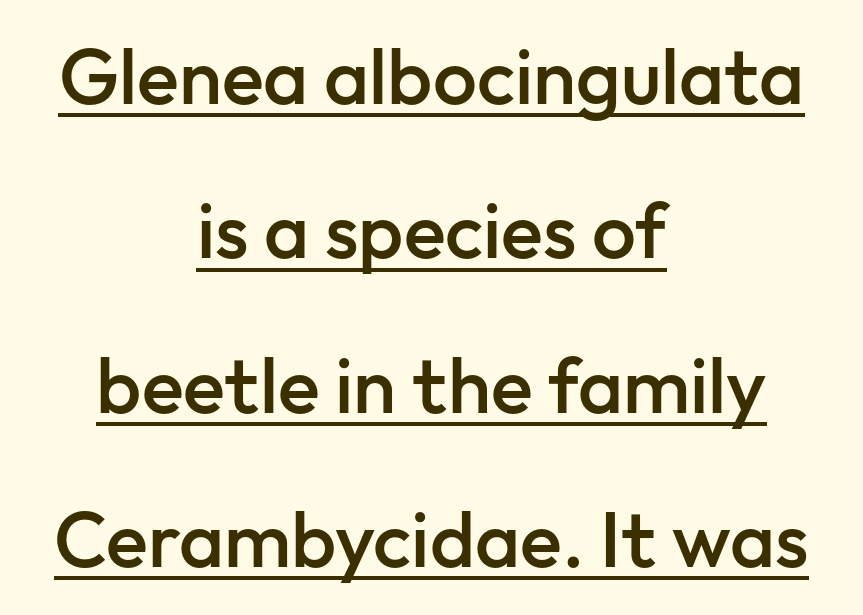
Serifs: no, the terminals of the letterforms are clean. Every word sits above its own underline. The lines in this sample share a center point and differ in where they start and stop. A typesetter would call this leading open, well beyond the default.
